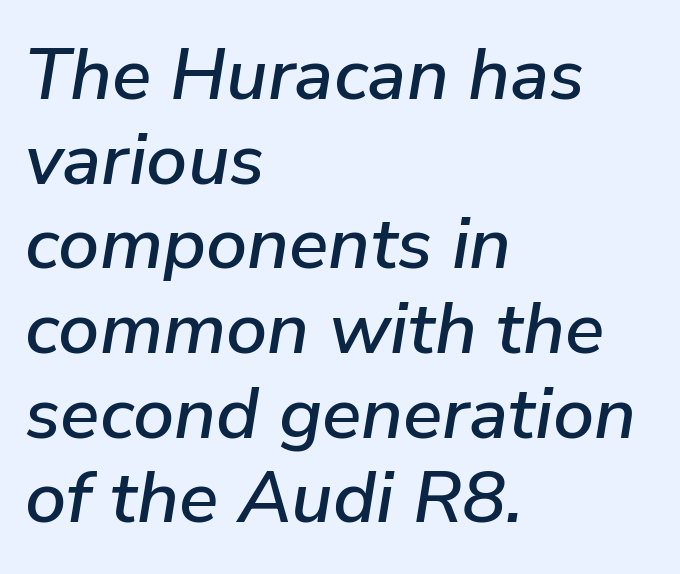
{"italic": "yes", "lean": "right", "slant_degrees": 9, "width": "normal", "stroke_contrast": "low", "x_height": "medium", "monospaced": "no", "underline": "no", "align": "left", "line_spacing_ratio": 1.16, "letter_spacing": "normal", "letter_spacing_em": 0.0, "glyph_px": 73}
